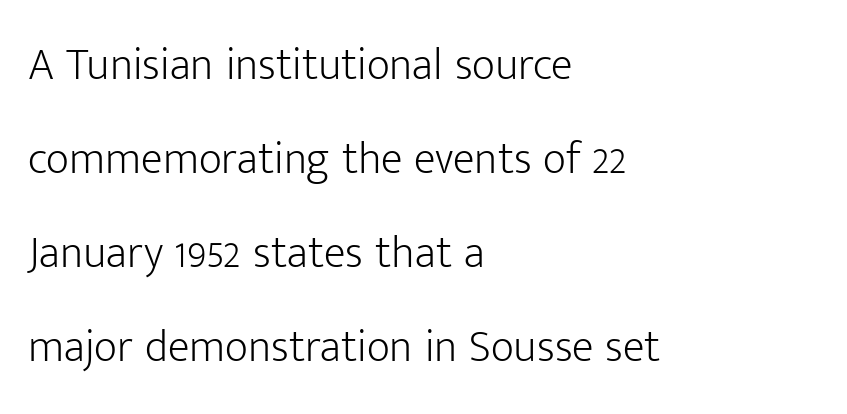
{"serif": "no", "italic": "no", "bold": "no", "weight": "light", "width": "normal", "stroke_contrast": "low", "x_height": "medium", "monospaced": "no", "underline": "no", "align": "left", "line_spacing": "loose", "line_spacing_ratio": 2.09, "letter_spacing": "normal", "letter_spacing_em": 0.0, "glyph_px": 45}
